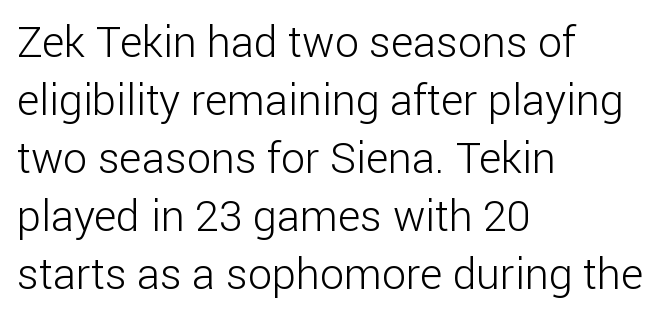
{"serif": "no", "italic": "no", "bold": "no", "weight": "light", "width": "normal", "stroke_contrast": "low", "x_height": "medium", "monospaced": "no", "underline": "no", "align": "left", "line_spacing": "normal", "line_spacing_ratio": 1.35, "letter_spacing": "normal", "letter_spacing_em": 0.0, "glyph_px": 43}
